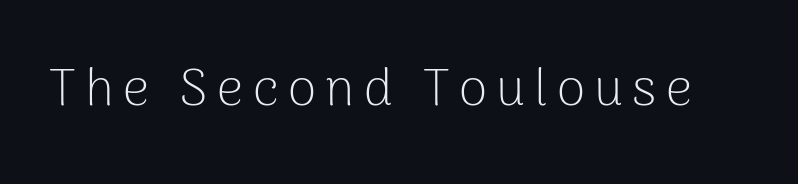
Has an underline been added? It has not. Ink coverage per letter is moderate at most. Every character sits straight up, as roman type does. Varying glyph widths throughout — classic text-font behaviour. The text was rendered using a sans face with plain stroke endings.
